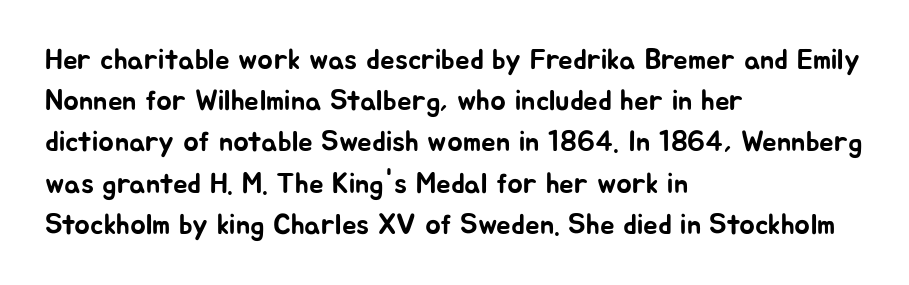
Q: Is the text italic (slanted)? A: No, it is upright.
Q: Is the typeface a serif or a sans-serif typeface? A: Sans-serif.
Q: Is the text underlined? A: No.
Q: How is the paragraph aligned? A: Left-aligned.
Q: Is the spacing between letters normal or unusually wide? A: Normal.
Q: Is the spacing between lines tight, normal or loose? A: Normal.
Q: Width (condensed, normal, or wide)? A: Normal.
Q: Stroke contrast? A: Low.
Q: x-height? A: Medium.
Q: Monospaced? A: No.
